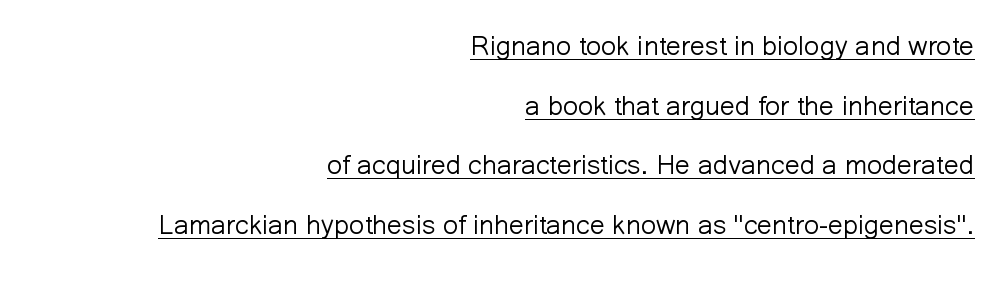
Q: Is the text bold? A: No.
Q: Is the text italic (slanted)? A: No, it is upright.
Q: Is the text underlined? A: Yes.
Q: How is the paragraph aligned? A: Right-aligned.
Q: Is the spacing between letters normal or unusually wide? A: Normal.
Q: Is the spacing between lines tight, normal or loose? A: Loose.
